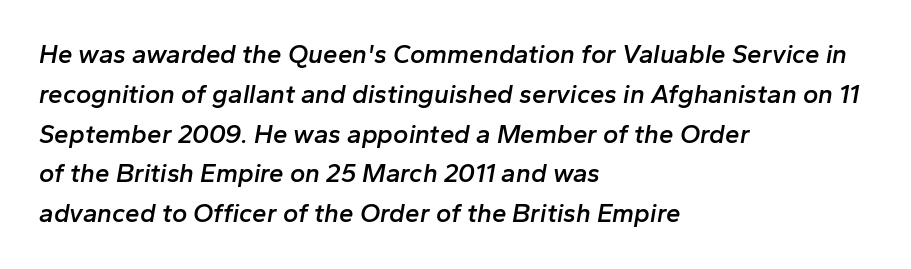
Compared with ordinary roman type, these characters are visibly tilted. Each row of text sits above clean, open space. Short note: letters normally spaced. Does the copy run flush right? No — it runs flush left.
